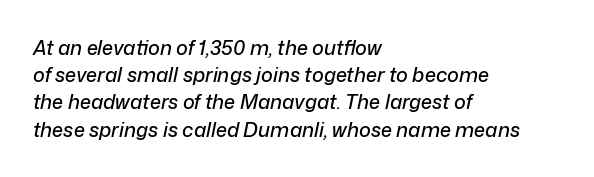
The image shows 20 px text type, italic (leaning right); set left-aligned, normal line spacing (1.36x), normal letter spacing, not underlined.
